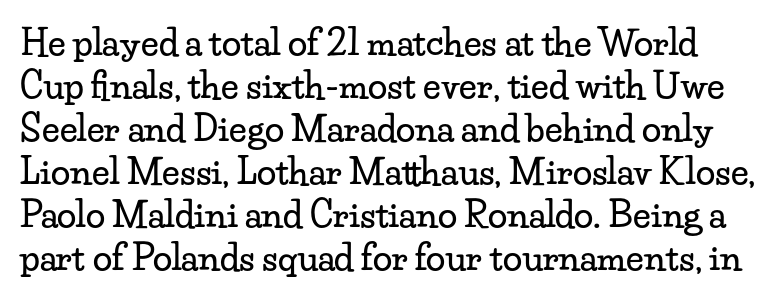
Short note: letters normally spaced. This is the regular roman posture of the typeface. Plain, unruled lines of type. Look at the bottom of the vertical strokes: they flare into serifs here. Here the designer chose a conventional face with non-uniform glyph widths.
